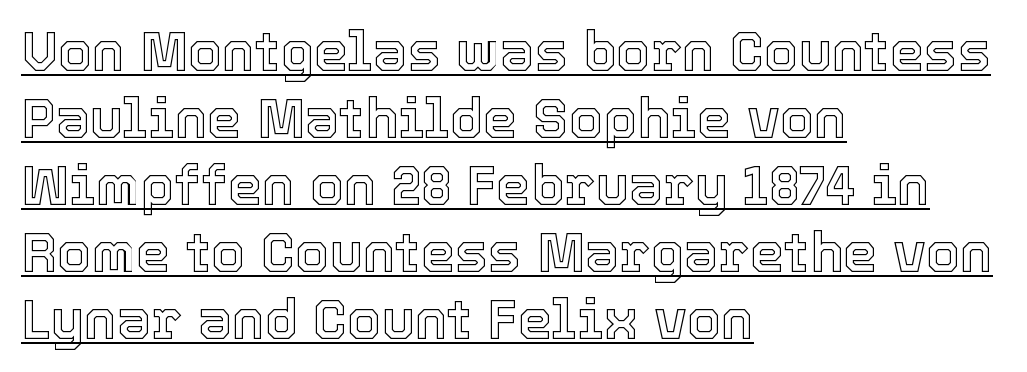
The image shows 55 px text type, upright; set left-aligned, line spacing 1.22x, normal letter spacing, underlined; a medium x-height.
